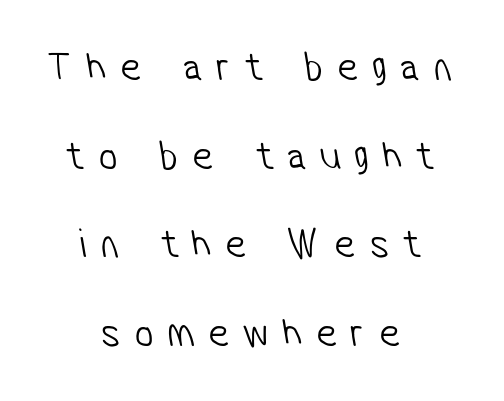
Q: Is the text bold? A: No.
Q: Is the typeface a serif or a sans-serif typeface? A: Sans-serif.
Q: Is the text underlined? A: No.
Q: How is the paragraph aligned? A: Centered.
Q: Is the spacing between letters normal or unusually wide? A: Unusually wide.
Q: Is the spacing between lines tight, normal or loose? A: Loose.
Q: Width (condensed, normal, or wide)? A: Condensed.
Q: Stroke contrast? A: Low.
Q: x-height? A: Medium.
Q: Monospaced? A: No.
